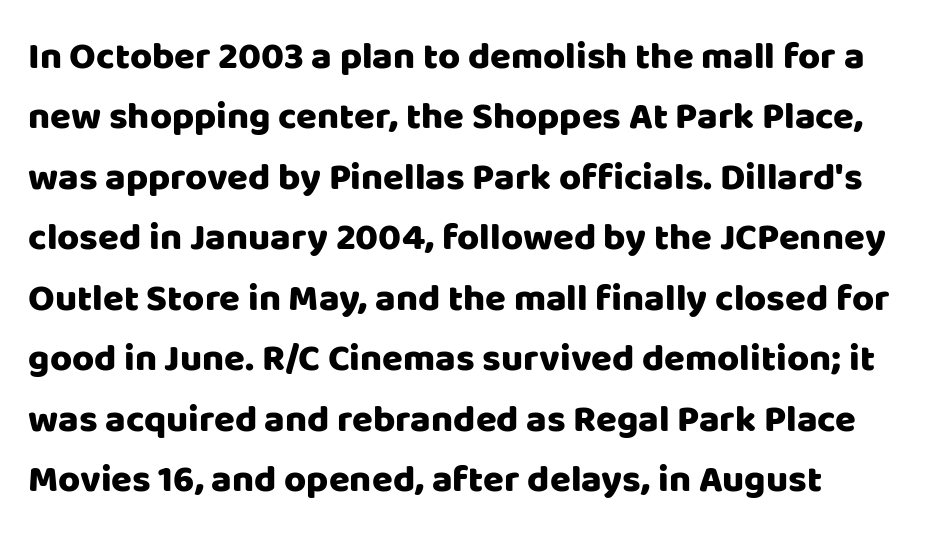
The image shows 38 px sans-serif type, upright; set left-aligned, normal line spacing (1.59x), normal letter spacing, not underlined; low stroke contrast and a large x-height.
